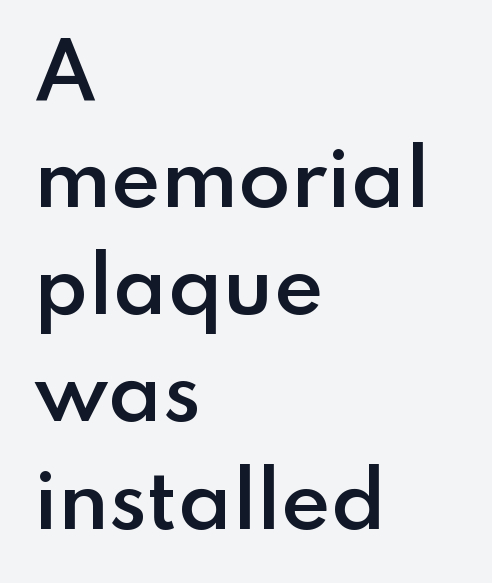
The image shows 76 px semibold sans-serif type, upright; set left-aligned, normal line spacing (1.41x), normal letter spacing, not underlined; low stroke contrast and a small x-height.
